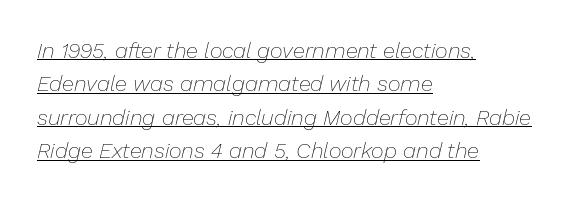
The image shows 22 px text type, italic (leaning right); set left-aligned, normal line spacing (1.52x), normal letter spacing, underlined.
